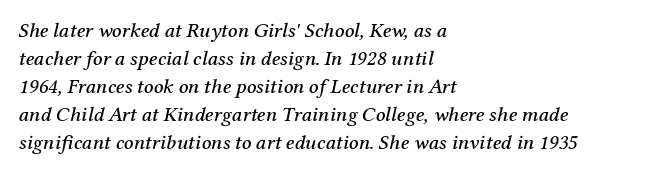
Q: Is the text italic (slanted)? A: Yes, it leans right by about 12 degrees.
Q: Is the text underlined? A: No.
Q: How is the paragraph aligned? A: Left-aligned.
Q: Is the spacing between letters normal or unusually wide? A: Normal.
Q: Is the spacing between lines tight, normal or loose? A: Normal.
